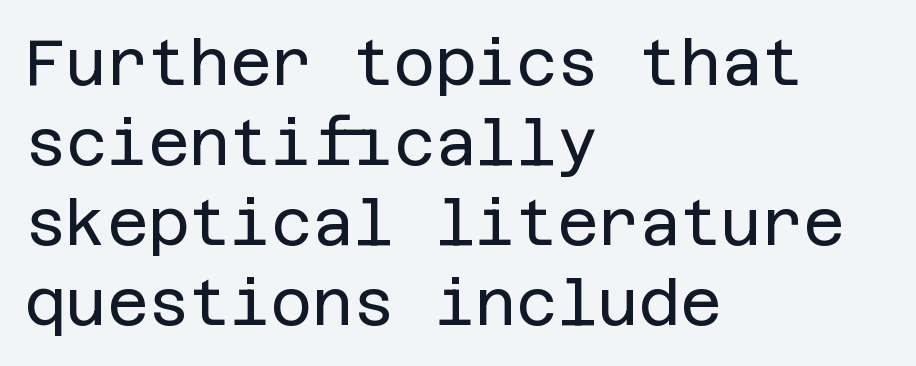
The image shows 63 px regular-weight sans-serif type, upright; set left-aligned, normal line spacing (1.27x), normal letter spacing, not underlined; low stroke contrast and a large x-height.
